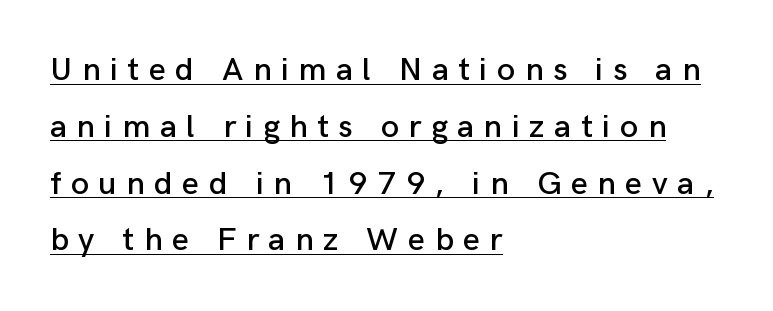
Q: Is the text italic (slanted)? A: No, it is upright.
Q: Is the typeface a serif or a sans-serif typeface? A: Sans-serif.
Q: Is the text underlined? A: Yes.
Q: How is the paragraph aligned? A: Left-aligned.
Q: Is the spacing between letters normal or unusually wide? A: Unusually wide.
Q: Width (condensed, normal, or wide)? A: Normal.
Q: Stroke contrast? A: Low.
Q: x-height? A: Medium.
Q: Monospaced? A: No.
